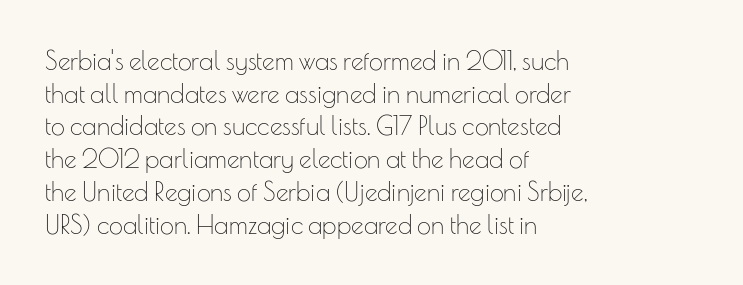
The image shows 25 px text type, upright; set left-aligned, normal line spacing (1.31x), normal letter spacing, not underlined.
